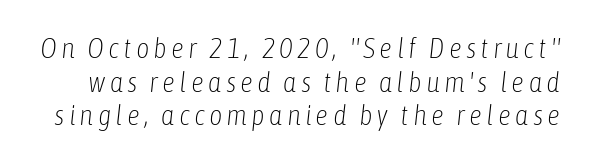
The image shows 29 px light, condensed type, italic (leaning right); set line spacing 1.16x, not underlined; low stroke contrast and a medium x-height.
